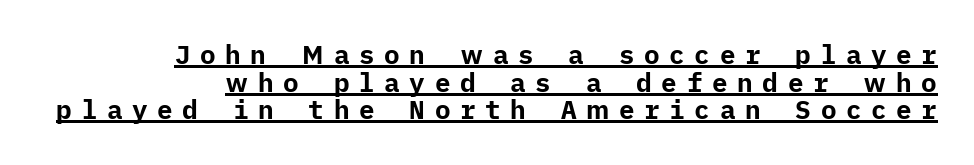
{"italic": "no", "bold": "yes", "underline": "yes", "align": "right", "line_spacing": "tight", "line_spacing_ratio": 1.06, "letter_spacing": "wide", "letter_spacing_em": 0.37, "glyph_px": 26}
